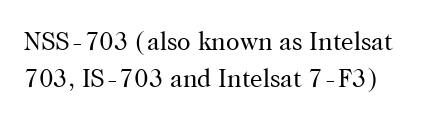
The image shows 25 px text type, upright; set normal line spacing (1.48x), normal letter spacing, not underlined.
